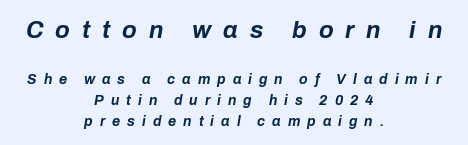
The image shows 24 px bold type, italic (leaning right); set centered, normal line spacing (1.49x), unusually wide letter spacing (+0.5 em), not underlined; the first (top) block is 1.71x larger.
